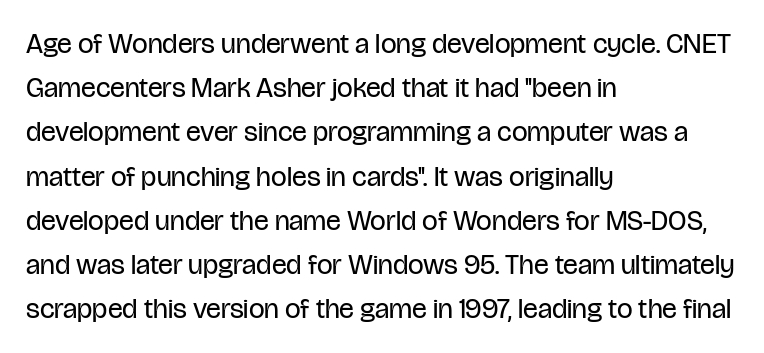
The image shows 28 px regular-weight, condensed sans-serif type, upright; set left-aligned, normal line spacing (1.58x), normal letter spacing, not underlined; low stroke contrast and a large x-height.
